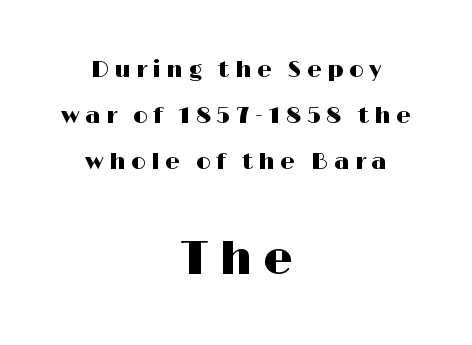
Q: Is the text italic (slanted)? A: No, it is upright.
Q: Is the typeface a serif or a sans-serif typeface? A: Sans-serif.
Q: Is the text underlined? A: No.
Q: How is the paragraph aligned? A: Centered.
Q: Is the spacing between letters normal or unusually wide? A: Unusually wide.
Q: Is the spacing between lines tight, normal or loose? A: Loose.
Q: Which block of text is set in a larger size, the first (top) or the second (bottom)? A: The second (bottom) one.
Q: Width (condensed, normal, or wide)? A: Wide.
Q: Stroke contrast? A: High.
Q: x-height? A: Medium.
Q: Monospaced? A: No.
